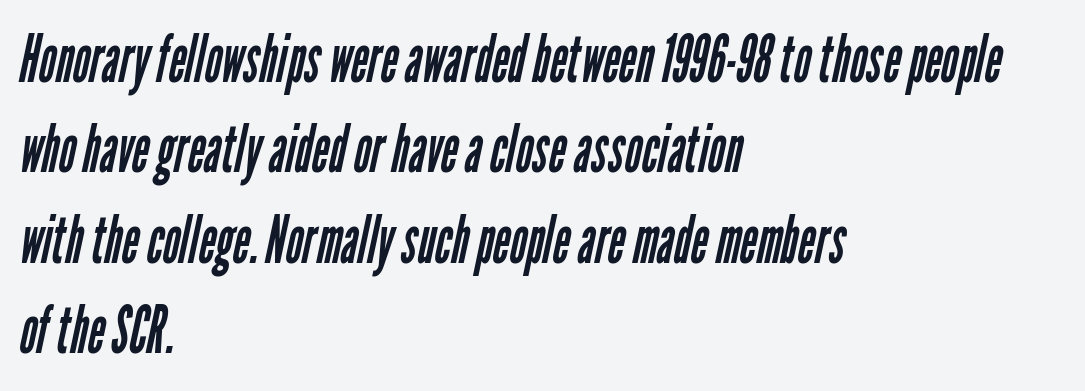
The image shows 66 px regular-weight, condensed sans-serif type; set left-aligned, normal line spacing (1.37x), normal letter spacing, not underlined; low stroke contrast and a medium x-height.
